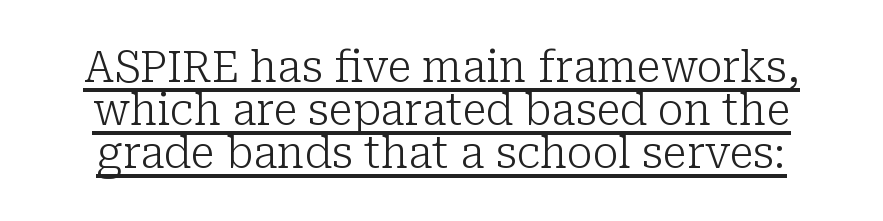
Students, note that the glyphs here touch the page at normal intervals. Closely set lines give the paragraph a compact silhouette. Here the designer chose a conventional face with non-uniform glyph widths. Serifs: yes, visible at the terminals of the letterforms. Quick note: not italic, upright.
